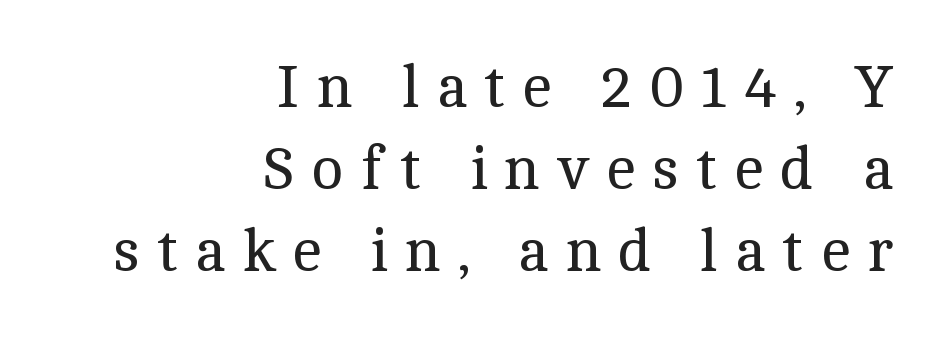
Q: Is the text bold? A: No.
Q: Is the text italic (slanted)? A: No, it is upright.
Q: Is the typeface a serif or a sans-serif typeface? A: Serif.
Q: Is the text underlined? A: No.
Q: How is the paragraph aligned? A: Right-aligned.
Q: Is the spacing between letters normal or unusually wide? A: Unusually wide.
Q: Is the spacing between lines tight, normal or loose? A: Normal.
Q: Width (condensed, normal, or wide)? A: Normal.
Q: x-height? A: Medium.
Q: Monospaced? A: No.
